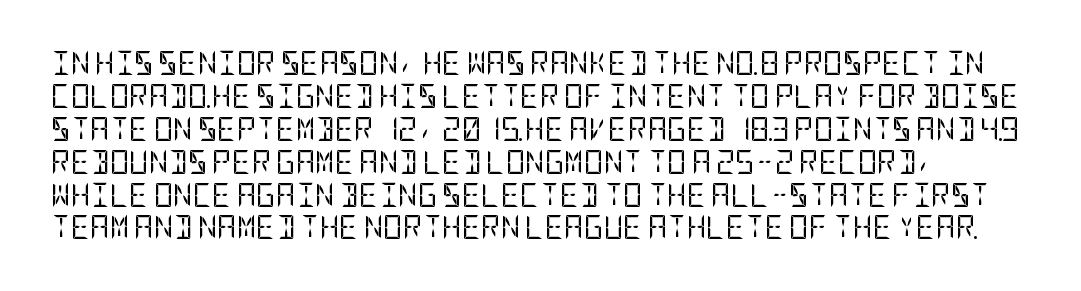
The image shows 24 px text type, upright; set normal line spacing (1.37x), normal letter spacing, not underlined.
